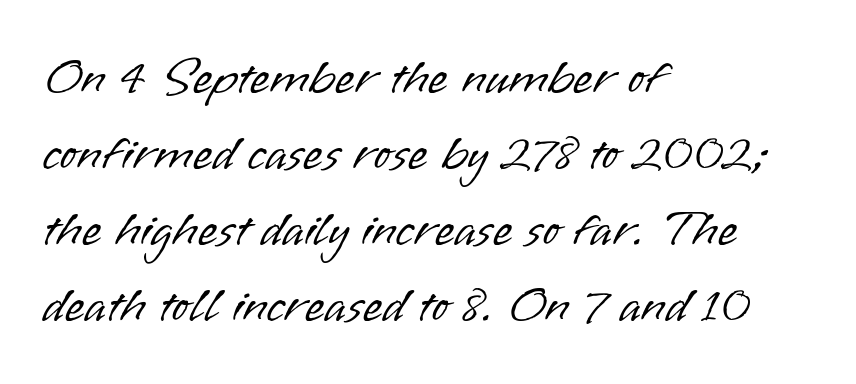
{"serif": "no", "bold": "no", "weight": "light", "width": "normal", "stroke_contrast": "low", "x_height": "small", "monospaced": "no", "underline": "no", "align": "left", "line_spacing": "normal", "line_spacing_ratio": 1.49, "letter_spacing": "normal", "letter_spacing_em": 0.0, "glyph_px": 51}
